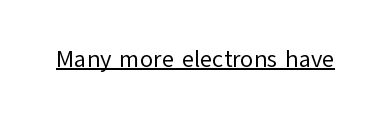
Q: Is the text bold? A: No.
Q: Is the text italic (slanted)? A: No, it is upright.
Q: Is the text underlined? A: Yes.
Q: Is the spacing between letters normal or unusually wide? A: Normal.
